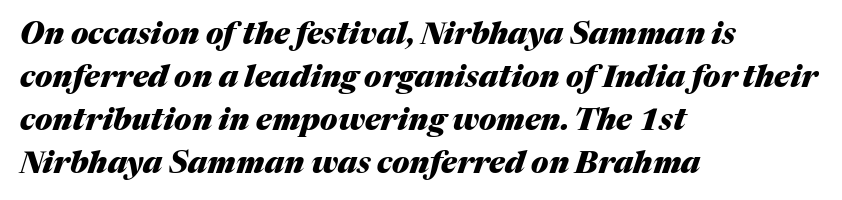
Q: Is the text bold? A: Yes.
Q: Is the text italic (slanted)? A: Yes, it leans right by about 17 degrees.
Q: Is the text underlined? A: No.
Q: How is the paragraph aligned? A: Left-aligned.
Q: Is the spacing between letters normal or unusually wide? A: Normal.
Q: Is the spacing between lines tight, normal or loose? A: Normal.
Q: Width (condensed, normal, or wide)? A: Normal.
Q: Stroke contrast? A: Medium.
Q: x-height? A: Medium.
Q: Monospaced? A: No.
